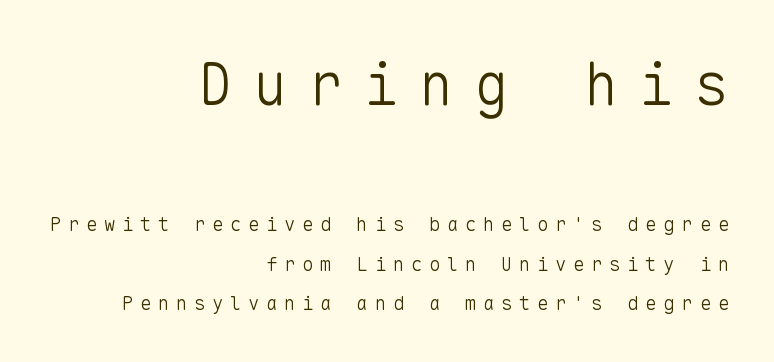
Q: Is the text bold? A: No.
Q: Is the text italic (slanted)? A: No, it is upright.
Q: Is the typeface a serif or a sans-serif typeface? A: Sans-serif.
Q: Is the text underlined? A: No.
Q: How is the paragraph aligned? A: Right-aligned.
Q: Is the spacing between letters normal or unusually wide? A: Unusually wide.
Q: Is the spacing between lines tight, normal or loose? A: Loose.
Q: Which block of text is set in a larger size, the first (top) or the second (bottom)? A: The first (top) one.
Q: Width (condensed, normal, or wide)? A: Normal.
Q: Stroke contrast? A: Low.
Q: x-height? A: Medium.
Q: Monospaced? A: Yes.
